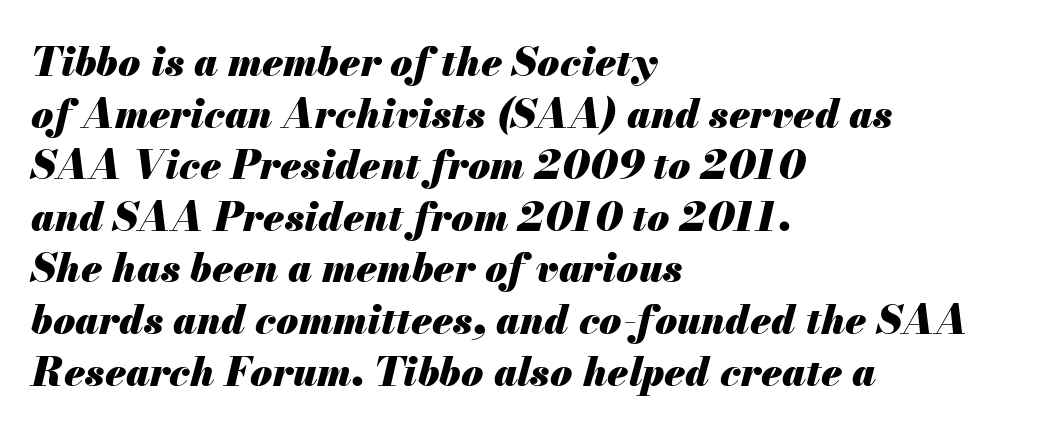
Anything drawn beneath the words? Only blank space. Reading down the column, the eye jumps a familiar distance to each next line. Here the glyphs are tracked normally, forming tight word shapes. Looks like regular typesetting: each glyph gets only the width it needs. Horizontally, the lines are justified to the leading edge only. Slant detected: the letters are inclined.
